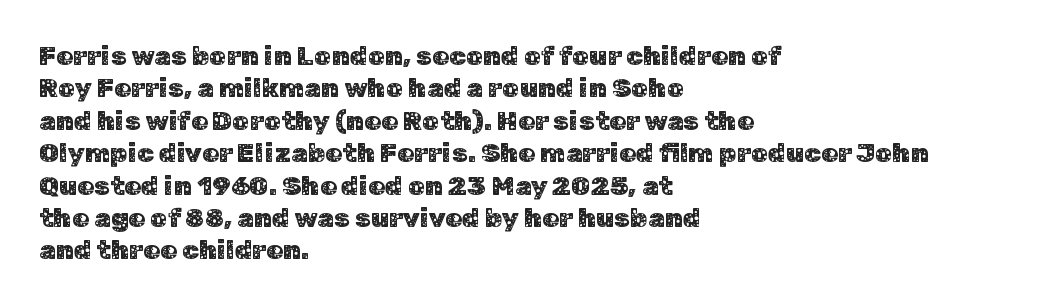
Q: Is the text italic (slanted)? A: No, it is upright.
Q: Is the text underlined? A: No.
Q: How is the paragraph aligned? A: Left-aligned.
Q: Is the spacing between letters normal or unusually wide? A: Normal.
